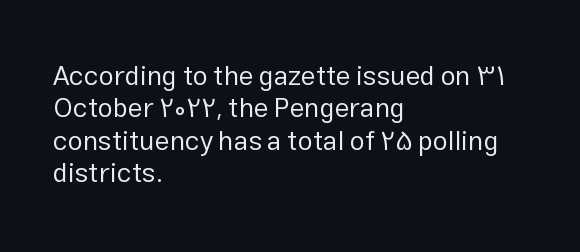
Q: Is the text bold? A: No.
Q: Is the text italic (slanted)? A: No, it is upright.
Q: Is the text underlined? A: No.
Q: How is the paragraph aligned? A: Left-aligned.
Q: Is the spacing between letters normal or unusually wide? A: Normal.
